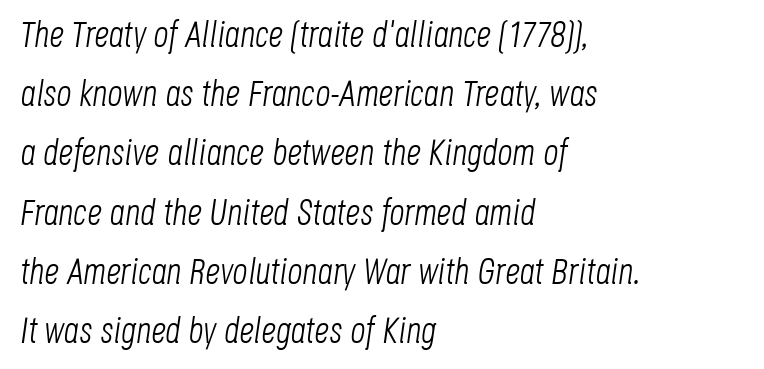
Q: Is the text bold? A: No.
Q: Is the text italic (slanted)? A: Yes, it leans right by about 8 degrees.
Q: Is the text underlined? A: No.
Q: How is the paragraph aligned? A: Left-aligned.
Q: Is the spacing between letters normal or unusually wide? A: Normal.
Q: Is the spacing between lines tight, normal or loose? A: Normal.
Q: Width (condensed, normal, or wide)? A: Condensed.
Q: Stroke contrast? A: Low.
Q: x-height? A: Large.
Q: Monospaced? A: No.
